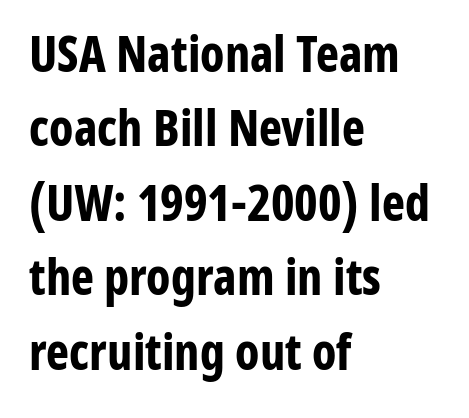
The image shows 49 px bold, condensed sans-serif type, upright; set left-aligned, normal line spacing (1.52x), normal letter spacing, not underlined; low stroke contrast and a medium x-height.
